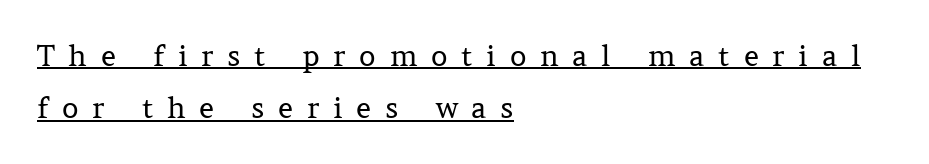
Q: Is the text bold? A: No.
Q: Is the text italic (slanted)? A: No, it is upright.
Q: Is the typeface a serif or a sans-serif typeface? A: Serif.
Q: Is the text underlined? A: Yes.
Q: How is the paragraph aligned? A: Left-aligned.
Q: Is the spacing between letters normal or unusually wide? A: Unusually wide.
Q: Width (condensed, normal, or wide)? A: Normal.
Q: Stroke contrast? A: Medium.
Q: x-height? A: Medium.
Q: Monospaced? A: No.
